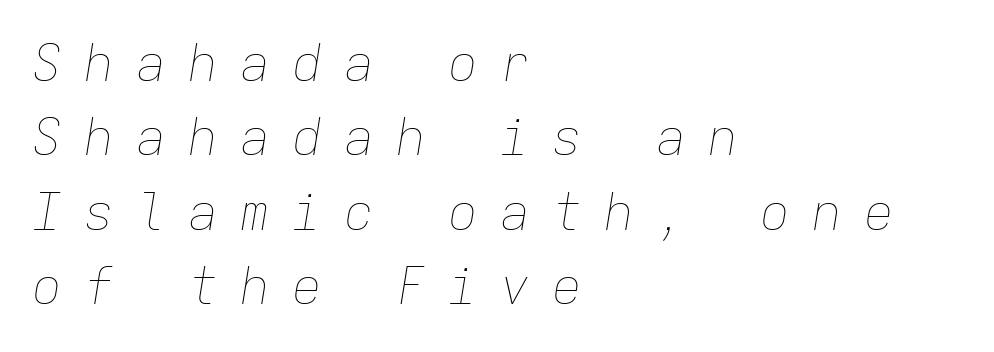
{"italic": "yes", "lean": "right", "slant_degrees": 9, "bold": "no", "weight": "thin", "width": "normal", "stroke_contrast": "low", "x_height": "medium", "monospaced": "yes", "underline": "no", "align": "left", "line_spacing": "normal", "line_spacing_ratio": 1.49, "letter_spacing": "wide", "letter_spacing_em": 0.44, "glyph_px": 50}
